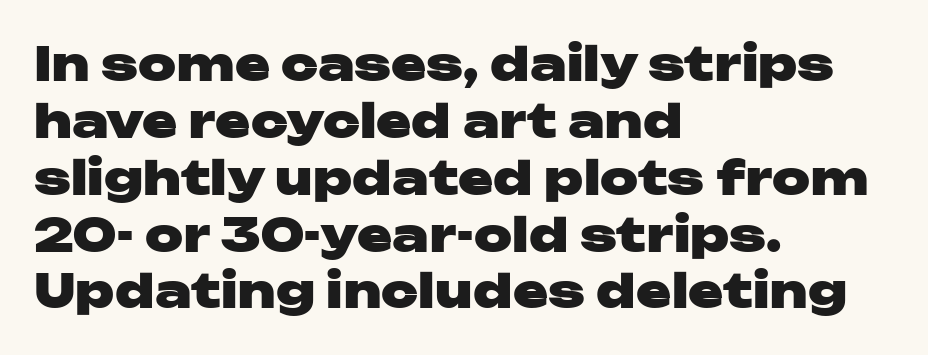
{"serif": "no", "italic": "no", "bold": "yes", "weight": "heavy", "width": "wide", "stroke_contrast": "low", "x_height": "medium", "monospaced": "no", "underline": "no", "align": "left", "line_spacing_ratio": 1.21, "letter_spacing": "normal", "letter_spacing_em": 0.0, "glyph_px": 47}
